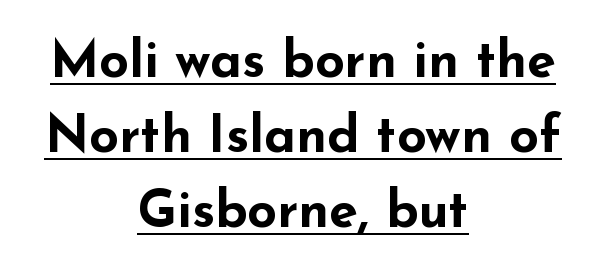
The image shows 52 px bold, wide sans-serif type, upright; set centered, normal line spacing (1.44x), normal letter spacing, underlined; low stroke contrast and a small x-height.
